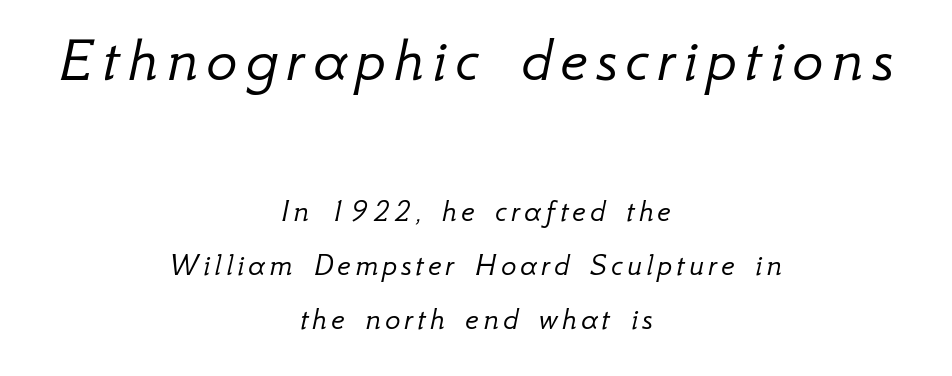
Q: Is the text bold? A: No.
Q: Is the text italic (slanted)? A: Yes, it leans right by about 12 degrees.
Q: Is the text underlined? A: No.
Q: How is the paragraph aligned? A: Centered.
Q: Is the spacing between lines tight, normal or loose? A: Normal.
Q: Which block of text is set in a larger size, the first (top) or the second (bottom)? A: The first (top) one.
Q: Width (condensed, normal, or wide)? A: Normal.
Q: Stroke contrast? A: Low.
Q: x-height? A: Small.
Q: Monospaced? A: No.
